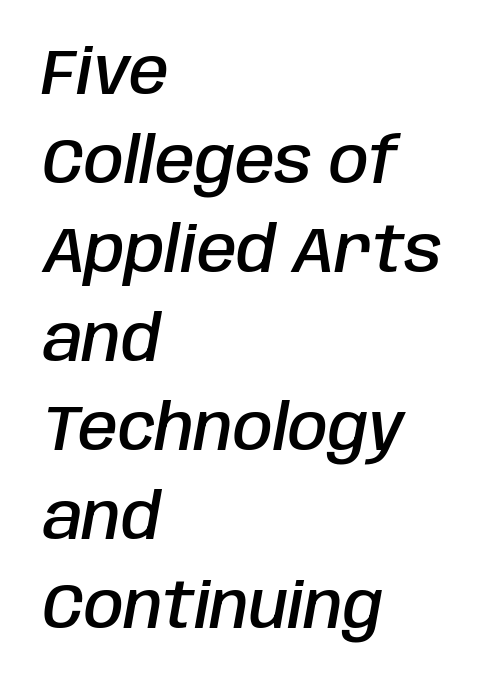
Q: Is the text bold? A: Semi-bold.
Q: Is the text italic (slanted)? A: Yes, it leans right by about 10 degrees.
Q: Is the text underlined? A: No.
Q: How is the paragraph aligned? A: Left-aligned.
Q: Is the spacing between letters normal or unusually wide? A: Normal.
Q: Is the spacing between lines tight, normal or loose? A: Normal.
Q: Width (condensed, normal, or wide)? A: Condensed.
Q: Stroke contrast? A: Low.
Q: x-height? A: Large.
Q: Monospaced? A: No.
